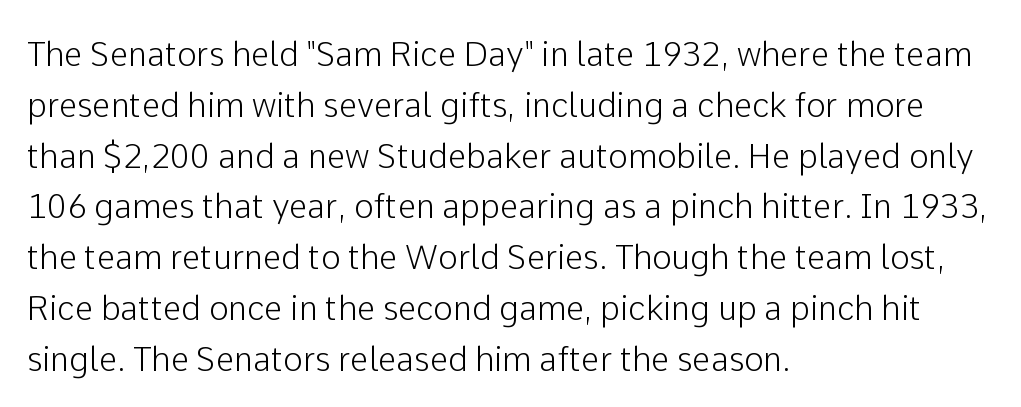
{"serif": "no", "italic": "no", "width": "normal", "stroke_contrast": "low", "x_height": "medium", "monospaced": "no", "underline": "no", "align": "left", "line_spacing": "normal", "line_spacing_ratio": 1.54, "letter_spacing": "normal", "letter_spacing_em": 0.0, "glyph_px": 33}
